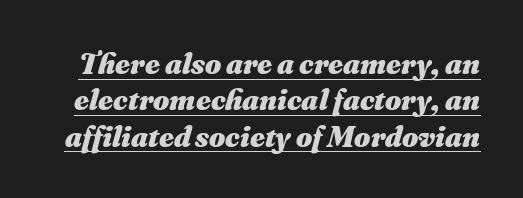
The image shows 31 px heavy type, italic (leaning right); set line spacing 1.17x, normal letter spacing, underlined; medium stroke contrast and a small x-height.
